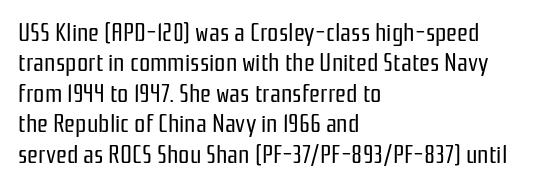
Nope, not italic — everything's standing straight. Only glyphs here, with clear space below each row. Leftover space on each line is placed entirely after the last word. The gaps between neighbouring characters are ordinary and unremarkable. A light-to-regular cut is what we see here.
